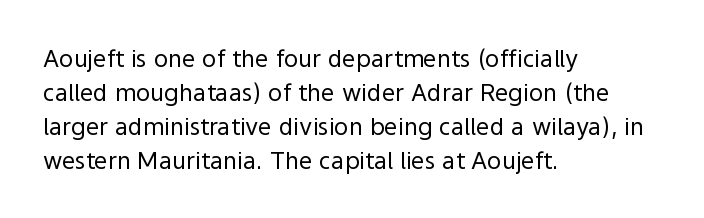
The image shows 24 px text type, upright; set left-aligned, normal line spacing (1.41x), normal letter spacing, not underlined.
